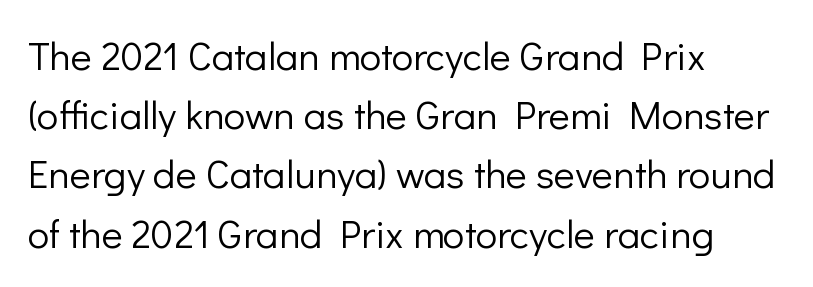
{"serif": "no", "italic": "no", "bold": "no", "weight": "light", "width": "normal", "stroke_contrast": "low", "x_height": "medium", "monospaced": "no", "underline": "no", "align": "left", "line_spacing": "normal", "line_spacing_ratio": 1.48, "letter_spacing": "normal", "letter_spacing_em": 0.0, "glyph_px": 40}
